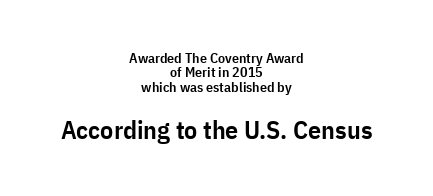
Each row of text sits above clean, open space. The block sitting lower on the canvas is the one with enlarged characters. The rag falls on both sides of this text block equally. Every stem runs plumb, perpendicular to the baseline. The designer dialed line spacing down below the default.
